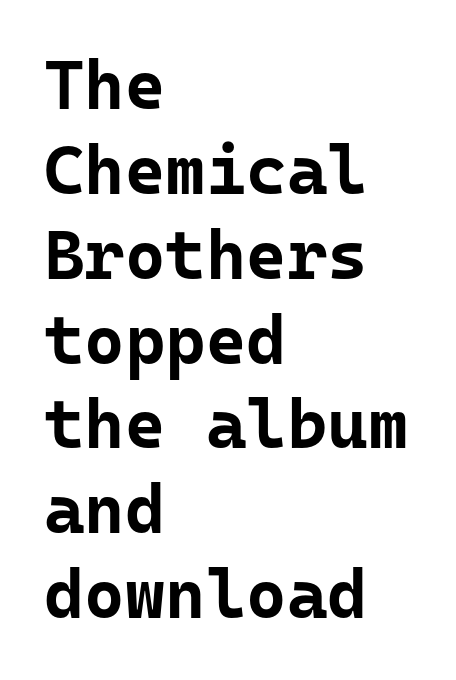
The image shows 69 px bold sans-serif type, upright, monospaced; set left-aligned, line spacing 1.23x, normal letter spacing, not underlined; low stroke contrast and a medium x-height.
